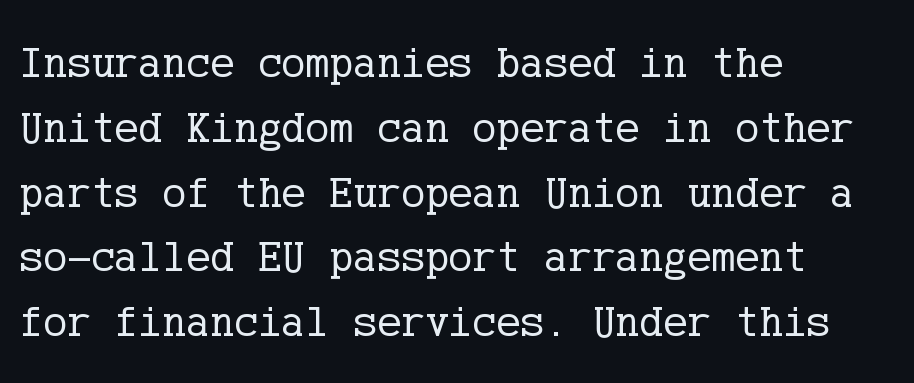
Q: Is the text bold? A: No.
Q: Is the text italic (slanted)? A: No, it is upright.
Q: Is the typeface a serif or a sans-serif typeface? A: Serif.
Q: Is the text underlined? A: No.
Q: How is the paragraph aligned? A: Left-aligned.
Q: Is the spacing between letters normal or unusually wide? A: Normal.
Q: Is the spacing between lines tight, normal or loose? A: Normal.
Q: Width (condensed, normal, or wide)? A: Normal.
Q: Stroke contrast? A: Low.
Q: x-height? A: Medium.
